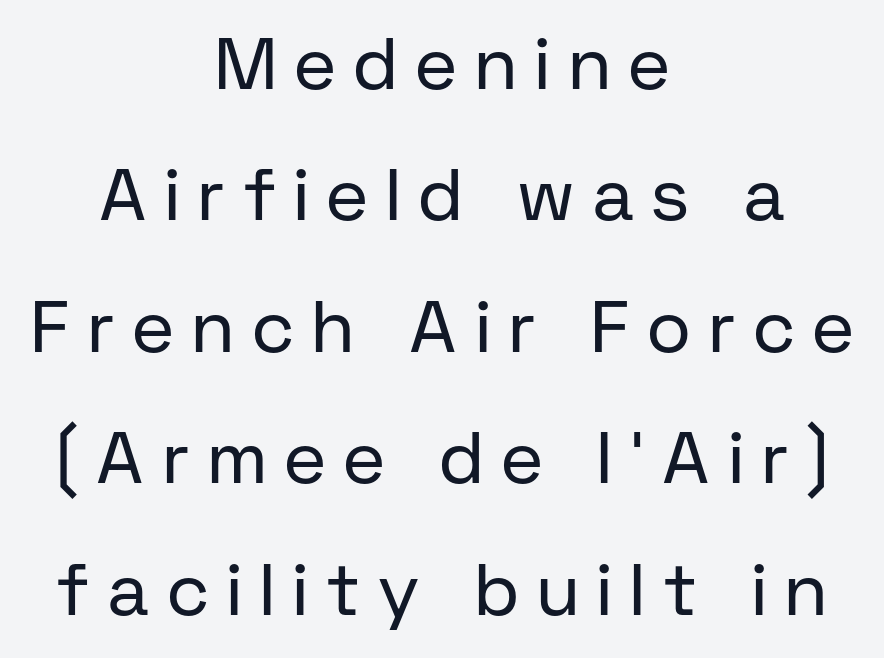
{"serif": "no", "italic": "no", "bold": "no", "weight": "regular", "width": "normal", "stroke_contrast": "low", "x_height": "medium", "monospaced": "no", "underline": "no", "align": "center", "line_spacing_ratio": 1.8, "letter_spacing": "wide", "letter_spacing_em": 0.26, "glyph_px": 73}
